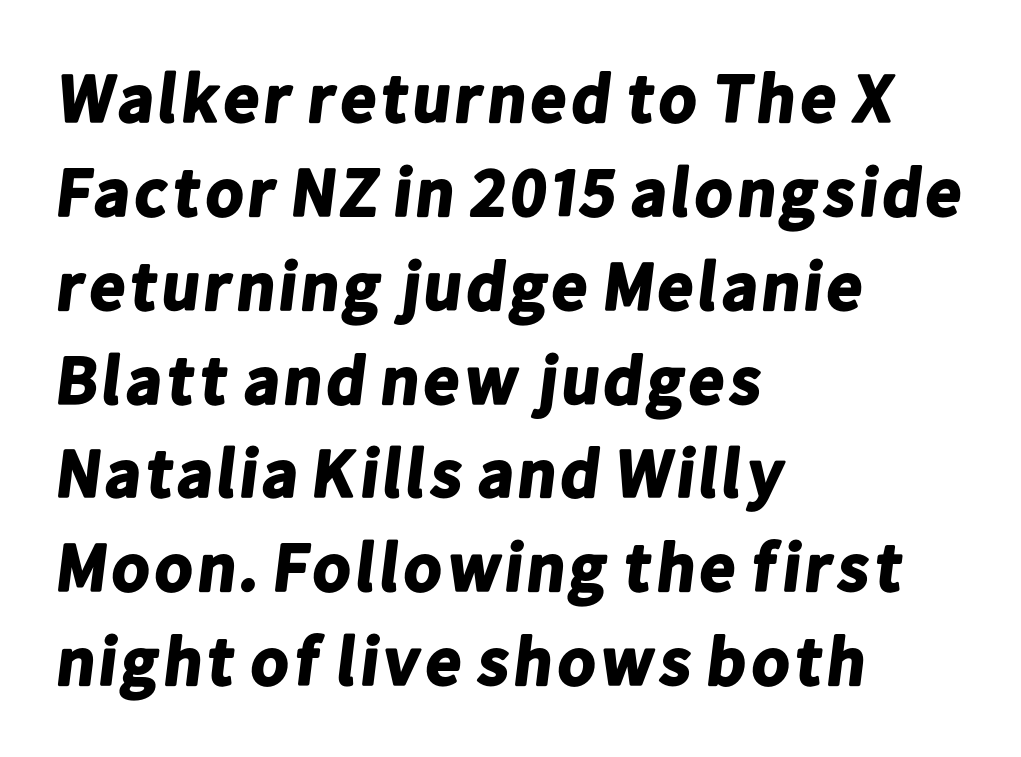
{"serif": "no", "bold": "yes", "weight": "bold", "width": "normal", "stroke_contrast": "low", "x_height": "medium", "monospaced": "no", "underline": "no", "align": "left", "line_spacing": "normal", "line_spacing_ratio": 1.36, "letter_spacing": "normal", "letter_spacing_em": 0.0, "glyph_px": 69}
